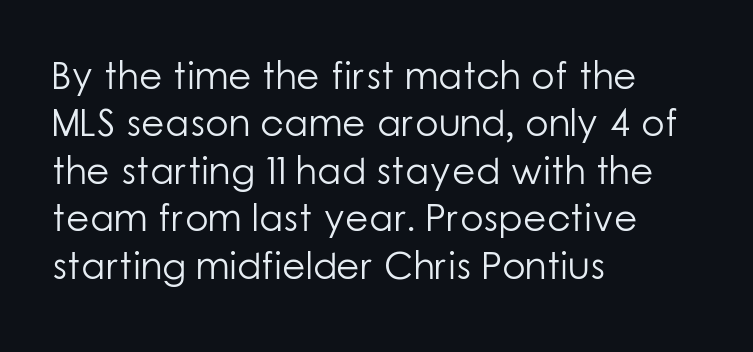
Ink coverage per letter is moderate at most. The face used here is proportionally spaced, like ordinary book or web type. Any mark beneath the type? The region is blank. Line beginnings align vertically; line endings do not. Nothing sits at the stroke ends, so this counts as sans-serif.
